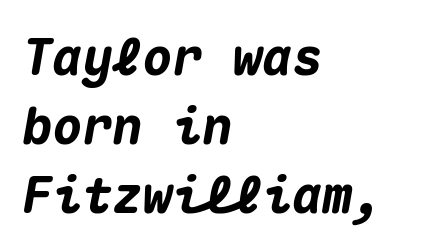
Q: Is the text bold? A: Yes.
Q: Is the text italic (slanted)? A: Yes, it leans right by about 10 degrees.
Q: Is the text underlined? A: No.
Q: How is the paragraph aligned? A: Left-aligned.
Q: Is the spacing between letters normal or unusually wide? A: Normal.
Q: Is the spacing between lines tight, normal or loose? A: Normal.
Q: Width (condensed, normal, or wide)? A: Normal.
Q: Stroke contrast? A: Medium.
Q: x-height? A: Medium.
Q: Monospaced? A: Yes.
